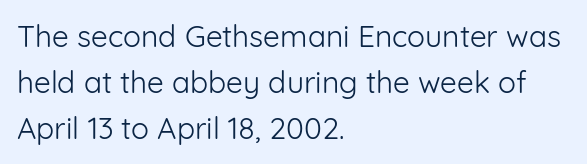
Q: Is the text bold? A: No.
Q: Is the text italic (slanted)? A: No, it is upright.
Q: Is the typeface a serif or a sans-serif typeface? A: Sans-serif.
Q: Is the text underlined? A: No.
Q: How is the paragraph aligned? A: Left-aligned.
Q: Is the spacing between letters normal or unusually wide? A: Normal.
Q: Is the spacing between lines tight, normal or loose? A: Normal.
Q: Width (condensed, normal, or wide)? A: Normal.
Q: Stroke contrast? A: Low.
Q: x-height? A: Medium.
Q: Monospaced? A: No.
